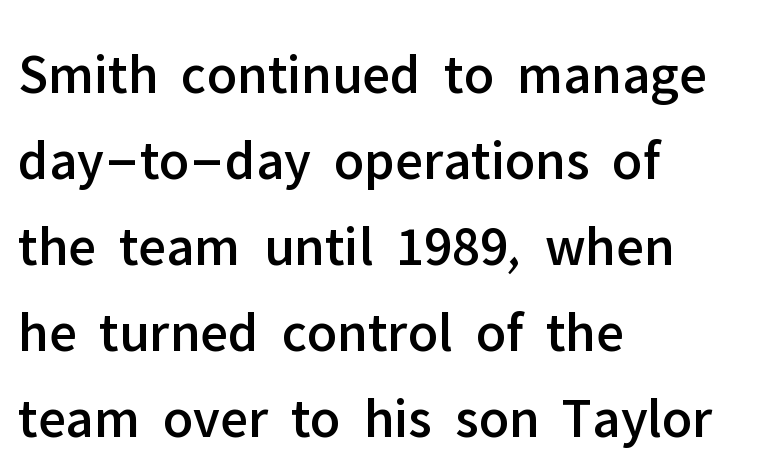
The image shows 57 px sans-serif type, upright; set left-aligned, normal line spacing (1.51x), normal letter spacing, not underlined; low stroke contrast and a medium x-height.
